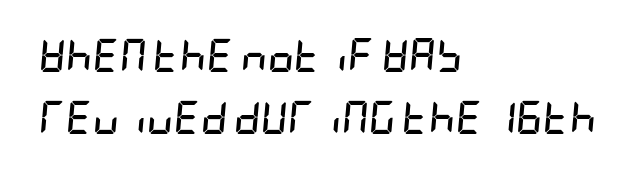
{"italic": "yes", "lean": "right", "slant_degrees": 5, "bold": "yes", "weight": "semibold", "width": "condensed", "stroke_contrast": "low", "x_height": "large", "underline": "no", "align": "left", "line_spacing_ratio": 1.89, "letter_spacing": "normal", "letter_spacing_em": 0.0, "glyph_px": 33}
